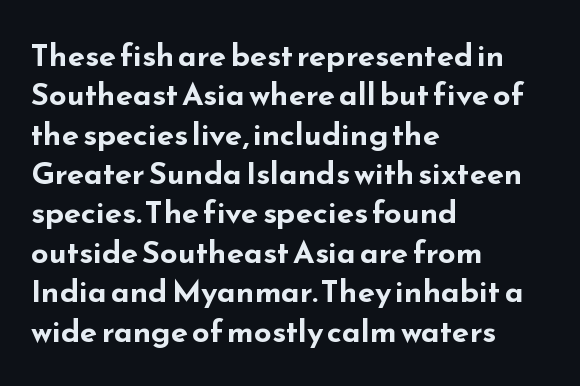
{"serif": "no", "italic": "no", "bold": "yes", "weight": "bold", "width": "wide", "stroke_contrast": "low", "x_height": "small", "monospaced": "no", "underline": "no", "align": "left", "line_spacing": "normal", "line_spacing_ratio": 1.27, "letter_spacing": "normal", "letter_spacing_em": 0.0, "glyph_px": 31}
